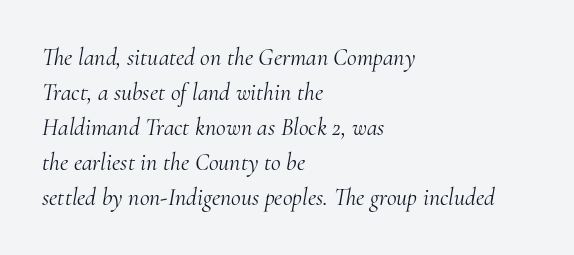
The image shows 24 px text type, italic (leaning right); set left-aligned, normal line spacing (1.46x), normal letter spacing, not underlined.
